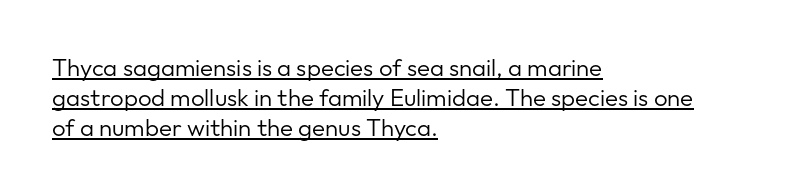
The image shows 24 px text type, upright; set left-aligned, line spacing 1.24x, normal letter spacing, underlined.
